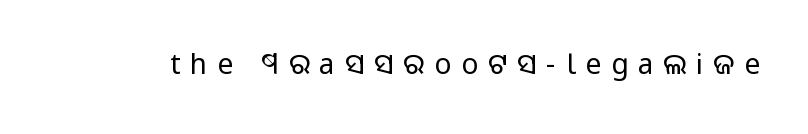
{"serif": "no", "italic": "no", "bold": "no", "weight": "regular", "width": "normal", "stroke_contrast": "low", "x_height": "large", "monospaced": "no", "underline": "no", "letter_spacing": "wide", "letter_spacing_em": 0.35, "glyph_px": 28}
